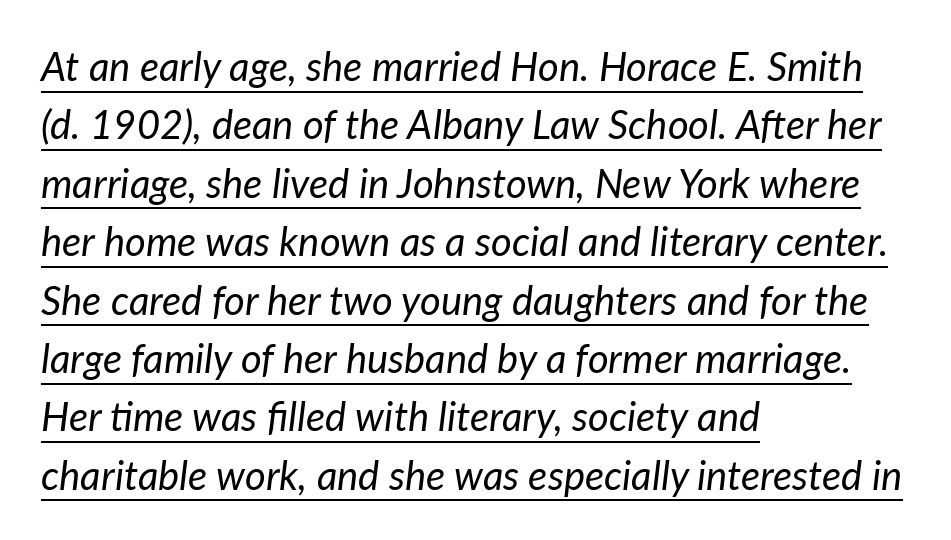
{"italic": "yes", "lean": "right", "slant_degrees": 7, "bold": "no", "weight": "regular", "width": "normal", "stroke_contrast": "low", "x_height": "medium", "monospaced": "no", "underline": "yes", "align": "left", "line_spacing": "normal", "line_spacing_ratio": 1.46, "letter_spacing": "normal", "letter_spacing_em": 0.0, "glyph_px": 40}
